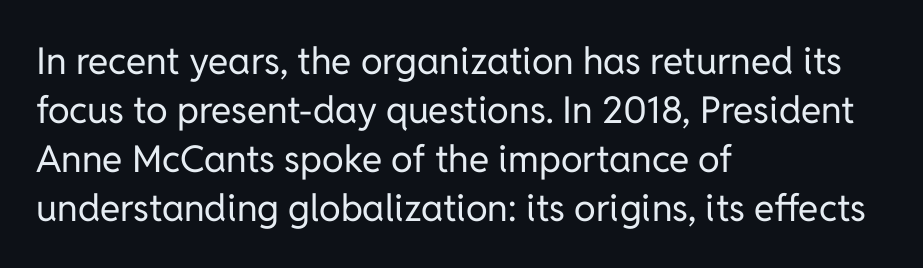
The image shows 37 px regular-weight sans-serif type, upright; set left-aligned, normal line spacing (1.32x), normal letter spacing, not underlined; low stroke contrast and a medium x-height.
